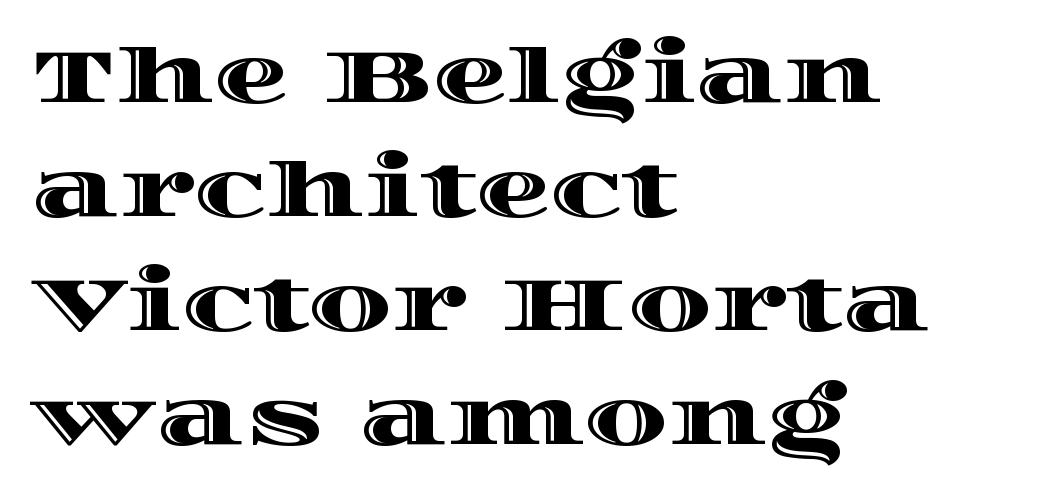
Summary of vertical rhythm: regular, with standard interline spacing. The typesetter chose a ragged-right arrangement here. Ordinary non-slanted type is in use. You could not count columns in this text — the font is proportionally spaced. The zone under the glyphs is completely vacant. The letters sit at their default tracking, neither squeezed nor spread.
